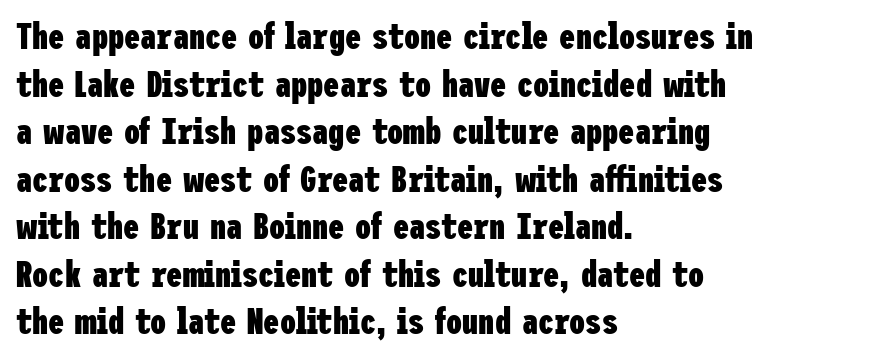
The image shows 36 px heavy, condensed sans-serif type, upright; set left-aligned, normal line spacing (1.32x), normal letter spacing, not underlined; low stroke contrast and a medium x-height.
